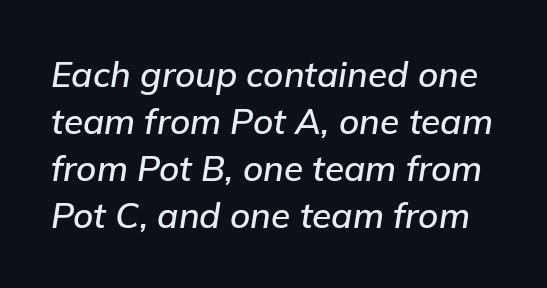
The space beneath each line is pristine and unruled. These lines were composed using italics. Words appear dense and cohesive because spacing is normal. Whoever set this chose a conventional vertical rhythm. The rendering uses natural spacing where letterforms have individual widths.
